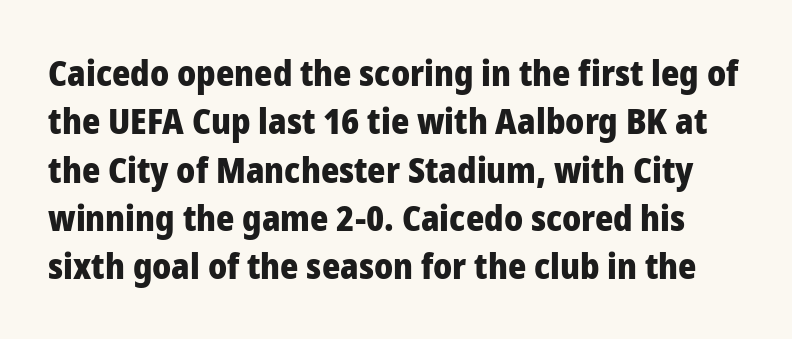
Q: Is the text bold? A: Yes.
Q: Is the text italic (slanted)? A: No, it is upright.
Q: Is the typeface a serif or a sans-serif typeface? A: Sans-serif.
Q: Is the text underlined? A: No.
Q: Is the spacing between letters normal or unusually wide? A: Normal.
Q: Is the spacing between lines tight, normal or loose? A: Normal.
Q: Width (condensed, normal, or wide)? A: Normal.
Q: Stroke contrast? A: Low.
Q: x-height? A: Medium.
Q: Monospaced? A: No.
